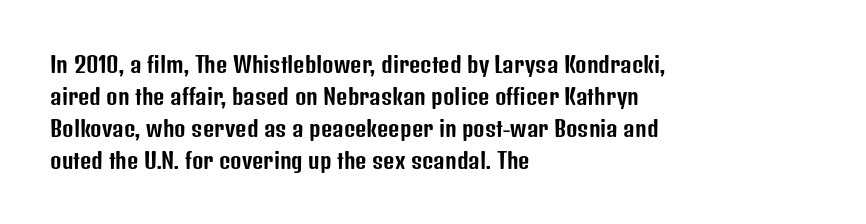
{"italic": "no", "underline": "no", "align": "left", "line_spacing": "normal", "line_spacing_ratio": 1.45, "letter_spacing": "normal", "letter_spacing_em": 0.0, "glyph_px": 22}
